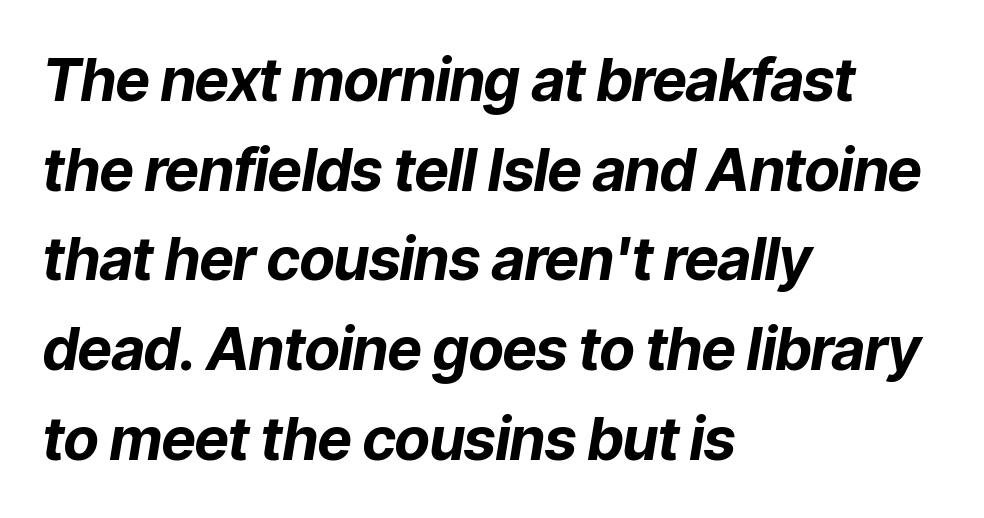
{"italic": "yes", "lean": "right", "slant_degrees": 9, "bold": "yes", "weight": "bold", "width": "normal", "stroke_contrast": "low", "x_height": "medium", "monospaced": "no", "underline": "no", "align": "left", "line_spacing": "normal", "line_spacing_ratio": 1.52, "letter_spacing": "normal", "letter_spacing_em": 0.0, "glyph_px": 59}
